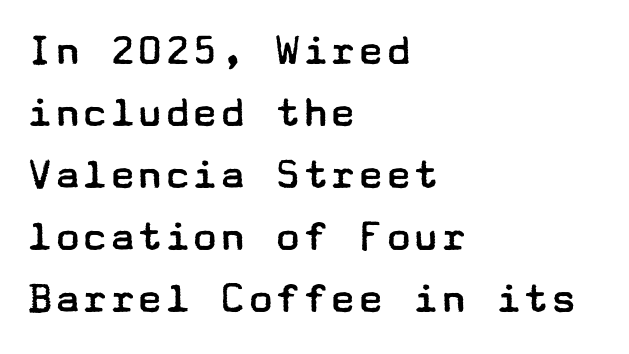
{"serif": "no", "italic": "no", "bold": "no", "weight": "regular", "width": "wide", "stroke_contrast": "low", "x_height": "medium", "underline": "no", "align": "left", "line_spacing": "normal", "line_spacing_ratio": 1.35, "letter_spacing": "normal", "letter_spacing_em": 0.0, "glyph_px": 46}
